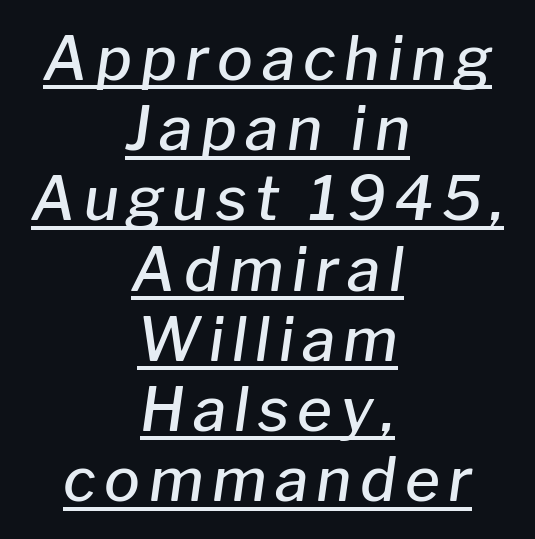
The axis of the letterforms is tilted away from vertical. Teacher's note: observe the equal gaps on both sides — that is centered alignment. Spacing verdict: proportional, widths tailored to each character. Students, observe the line beneath the letters — that is underlining. The rendering uses a semibold face; strokes are thickened but not to full bold.
